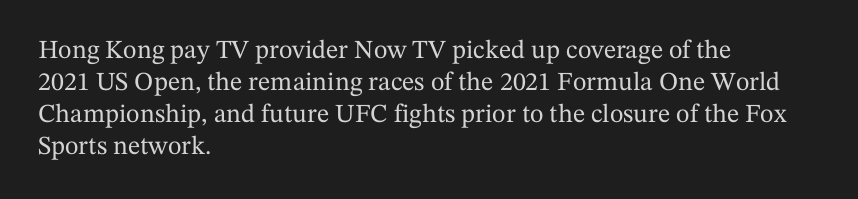
Q: Is the text italic (slanted)? A: No, it is upright.
Q: Is the text underlined? A: No.
Q: How is the paragraph aligned? A: Left-aligned.
Q: Is the spacing between letters normal or unusually wide? A: Normal.
